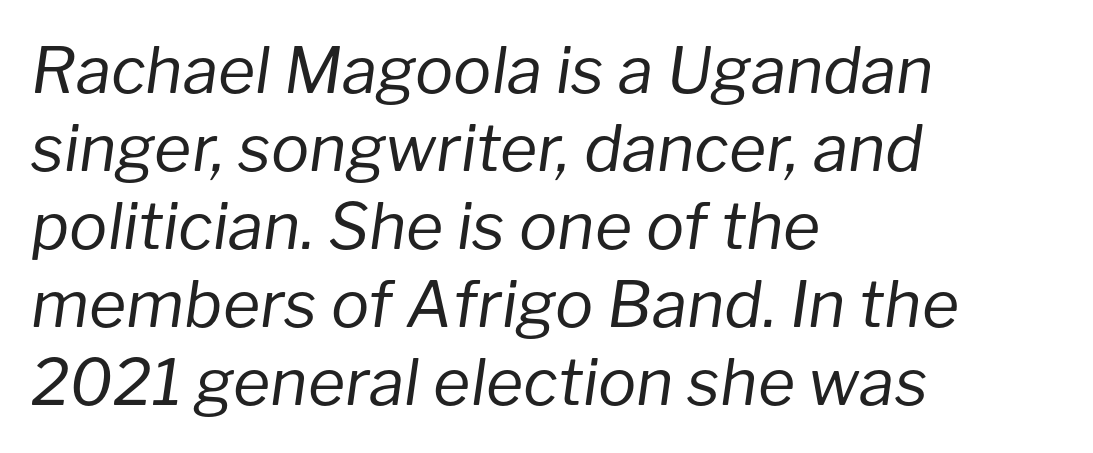
The image shows 64 px regular-weight type, italic (leaning right); set left-aligned, line spacing 1.22x, normal letter spacing, not underlined; low stroke contrast and a medium x-height.
